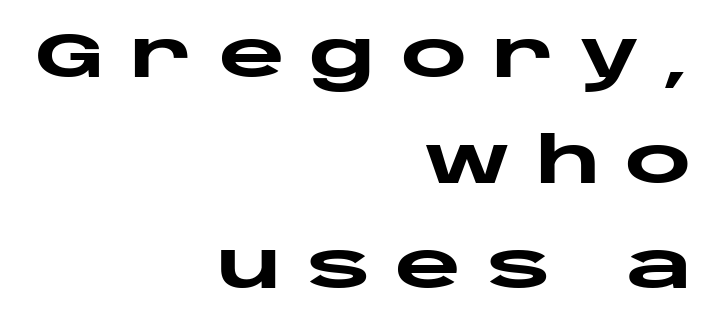
Q: Is the text bold? A: Yes.
Q: Is the text italic (slanted)? A: No, it is upright.
Q: Is the typeface a serif or a sans-serif typeface? A: Sans-serif.
Q: Is the text underlined? A: No.
Q: How is the paragraph aligned? A: Right-aligned.
Q: Is the spacing between letters normal or unusually wide? A: Unusually wide.
Q: Is the spacing between lines tight, normal or loose? A: Normal.
Q: Width (condensed, normal, or wide)? A: Wide.
Q: Stroke contrast? A: Low.
Q: x-height? A: Large.
Q: Monospaced? A: No.
